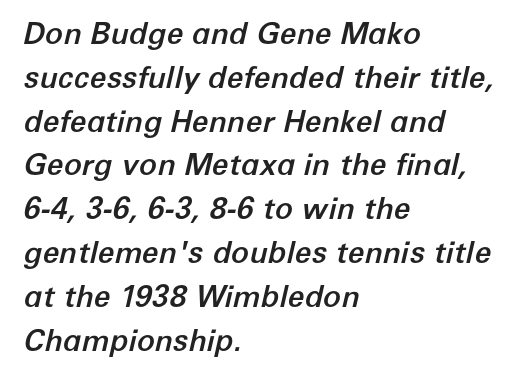
{"italic": "yes", "lean": "right", "slant_degrees": 12, "width": "normal", "stroke_contrast": "low", "x_height": "medium", "monospaced": "no", "underline": "no", "align": "left", "line_spacing": "normal", "line_spacing_ratio": 1.46, "letter_spacing": "normal", "letter_spacing_em": 0.0, "glyph_px": 30}
